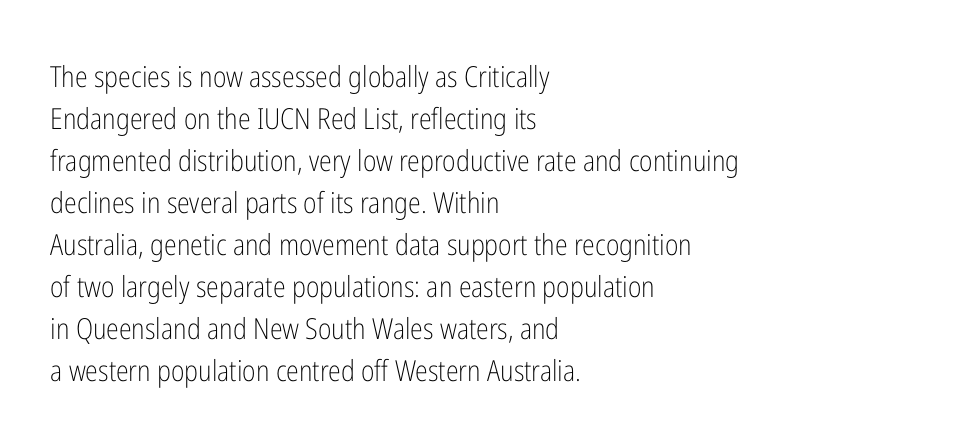
The image shows 29 px light, condensed sans-serif type, upright; set left-aligned, normal line spacing (1.45x), normal letter spacing, not underlined; low stroke contrast and a medium x-height.
